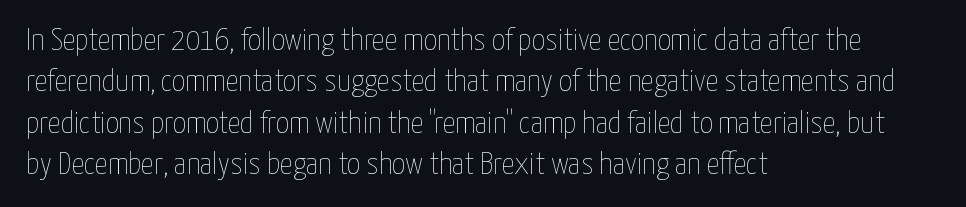
Q: Is the text bold? A: No.
Q: Is the text italic (slanted)? A: No, it is upright.
Q: Is the text underlined? A: No.
Q: How is the paragraph aligned? A: Left-aligned.
Q: Is the spacing between letters normal or unusually wide? A: Normal.
Q: Is the spacing between lines tight, normal or loose? A: Normal.
Q: Width (condensed, normal, or wide)? A: Condensed.
Q: Stroke contrast? A: Low.
Q: x-height? A: Medium.
Q: Monospaced? A: No.
